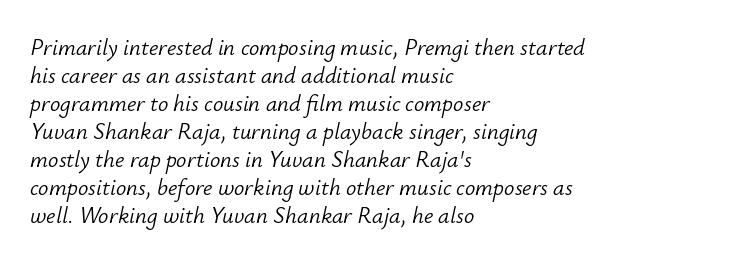
{"italic": "yes", "lean": "right", "slant_degrees": 12, "bold": "no", "underline": "no", "align": "left", "line_spacing_ratio": 1.22, "letter_spacing": "normal", "letter_spacing_em": 0.0, "glyph_px": 23}
